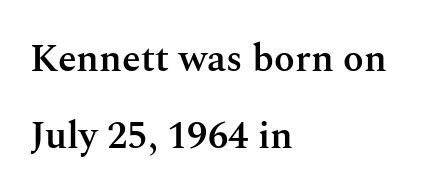
In terms of letterspacing, this is plain default setting. The font is running at a semibold setting, under full bold. The words here are not underlined. Do the characters align in a grid? No, the font is proportional. Typographically, this falls in the serif category. Vertical spacing — loose.
